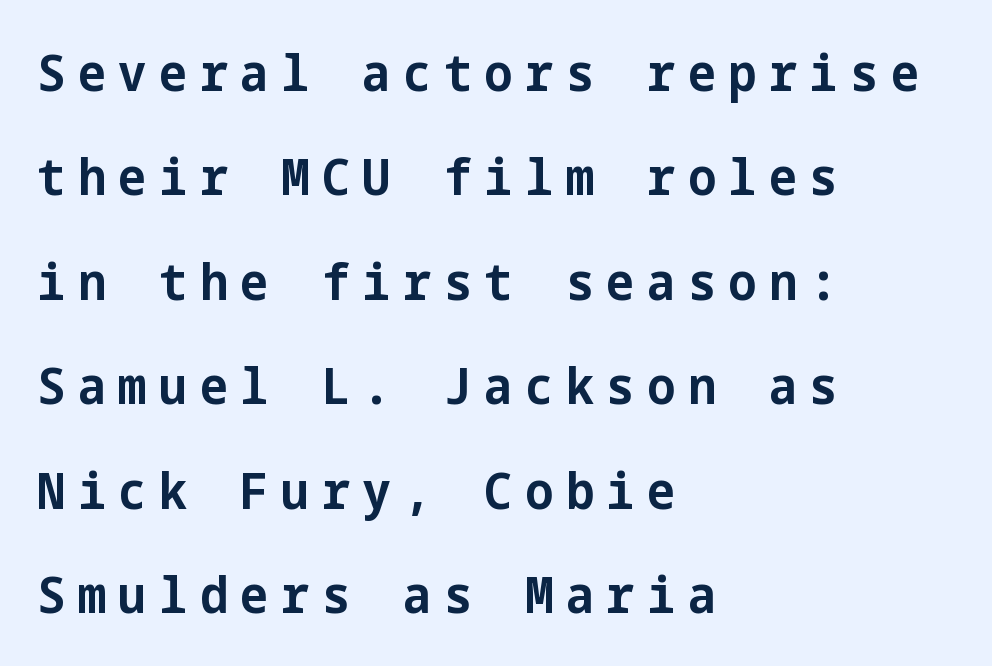
The image shows 50 px bold sans-serif type, upright; set left-aligned, loose line spacing (2.09x), unusually wide letter spacing (+0.25 em), not underlined; low stroke contrast and a medium x-height.
